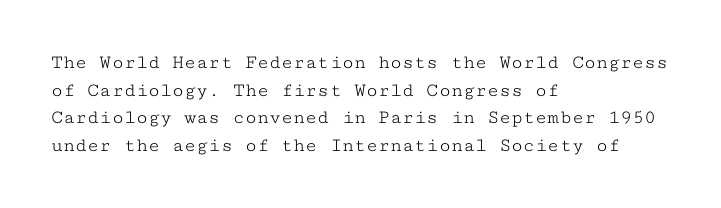
This rendering leaves character spacing at its baseline value. These lines stack with their left ends in a neat column. Reading down the column, the eye jumps a familiar distance to each next line. Stroke mass is kept to a normal reading level or below. Unlike italic type, these characters show no tilt at all. No word sits above an underline.
